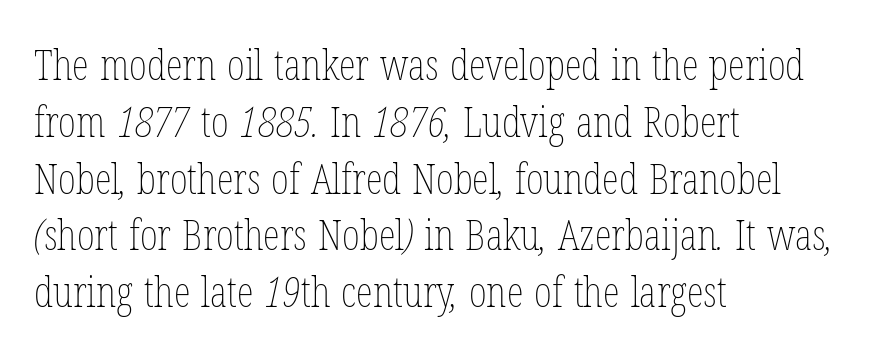
The image shows 43 px thin, condensed type; set left-aligned, normal line spacing (1.32x), normal letter spacing, not underlined; low stroke contrast and a medium x-height.
